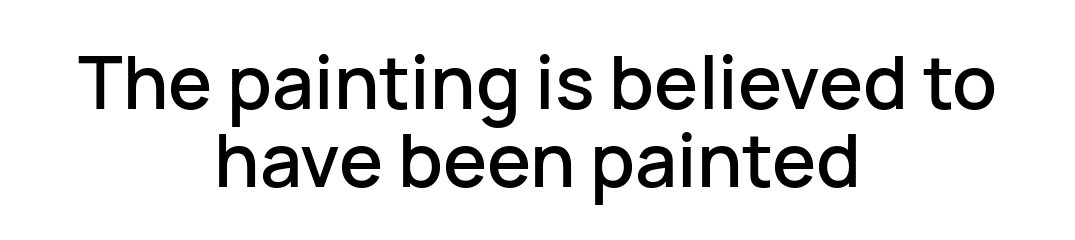
Q: Is the text italic (slanted)? A: No, it is upright.
Q: Is the typeface a serif or a sans-serif typeface? A: Sans-serif.
Q: Is the text underlined? A: No.
Q: How is the paragraph aligned? A: Centered.
Q: Is the spacing between letters normal or unusually wide? A: Normal.
Q: Is the spacing between lines tight, normal or loose? A: Tight.
Q: Width (condensed, normal, or wide)? A: Normal.
Q: Stroke contrast? A: Low.
Q: x-height? A: Medium.
Q: Monospaced? A: No.
